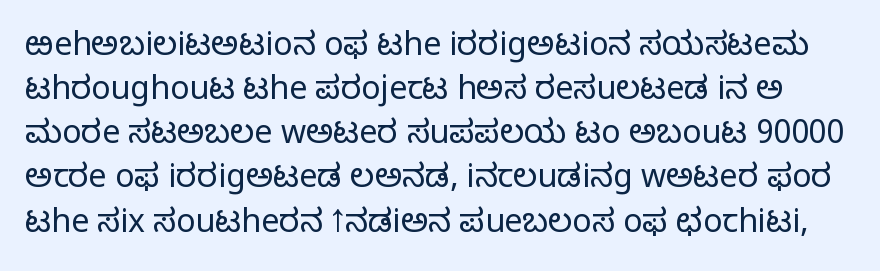
Tall strokes in this sample are plumb rather than angled. The type is set solid horizontally, with unmodified tracking. Underlining? Definitely not there. Notice how descenders clear the ascenders below comfortably — that's standard leading. These lines are composed in type without serifs. The weight would be labelled regular, book, light, or lighter still.
